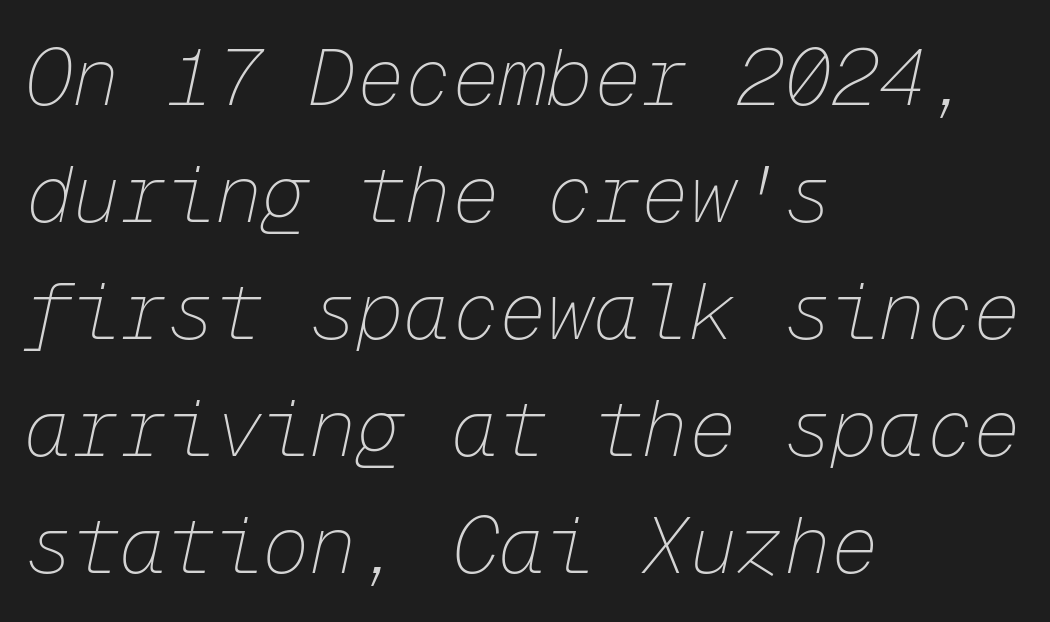
Underlining? Definitely not there. The letterforms sit at book weight or below. Slant detected: the letters are inclined. Every character here occupies the same horizontal width, giving the sample a typewriter-like rhythm. Honestly, the row spacing looks completely unremarkable.
